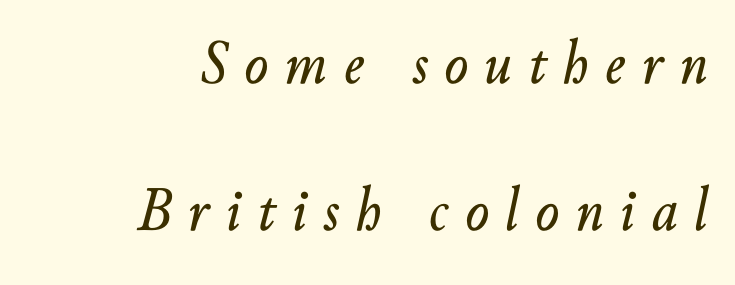
{"italic": "yes", "lean": "right", "slant_degrees": 10, "width": "normal", "stroke_contrast": "low", "x_height": "small", "monospaced": "no", "underline": "no", "align": "right", "line_spacing": "loose", "line_spacing_ratio": 2.34, "letter_spacing": "wide", "letter_spacing_em": 0.26, "glyph_px": 63}
